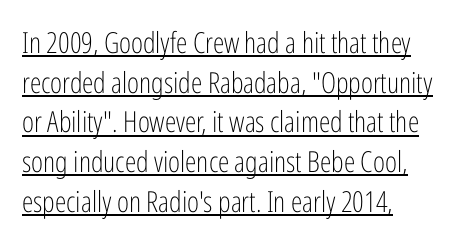
{"serif": "no", "italic": "no", "bold": "no", "weight": "light", "width": "condensed", "stroke_contrast": "low", "x_height": "medium", "monospaced": "no", "underline": "yes", "align": "left", "line_spacing": "normal", "line_spacing_ratio": 1.37, "letter_spacing": "normal", "letter_spacing_em": 0.0, "glyph_px": 29}
